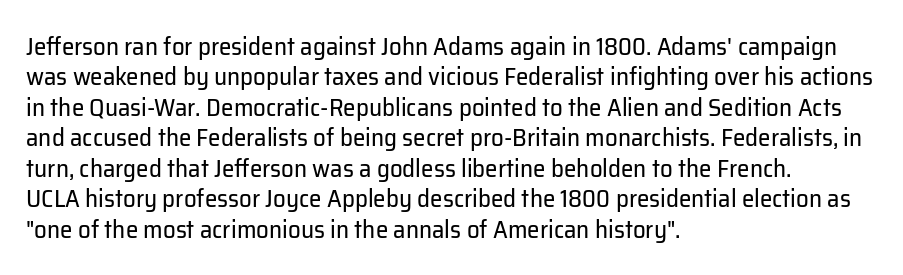
The image shows 25 px text type, upright; set left-aligned, line spacing 1.22x, normal letter spacing, not underlined.
